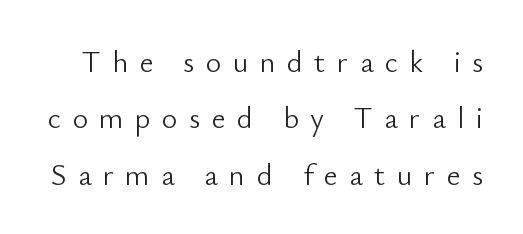
{"serif": "no", "italic": "no", "bold": "no", "weight": "light", "width": "normal", "stroke_contrast": "low", "x_height": "small", "monospaced": "no", "underline": "no", "line_spacing_ratio": 1.88, "letter_spacing": "wide", "letter_spacing_em": 0.38, "glyph_px": 30}
